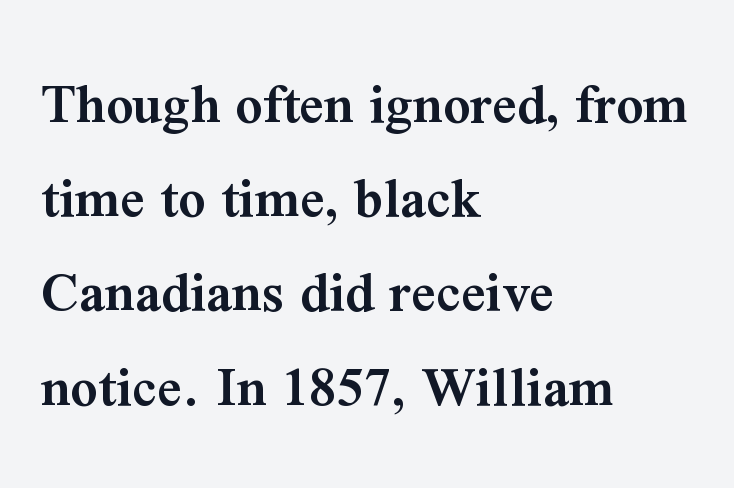
The image shows 60 px semibold serif type, upright; set left-aligned, normal line spacing (1.57x), normal letter spacing, not underlined; medium stroke contrast and a medium x-height.
